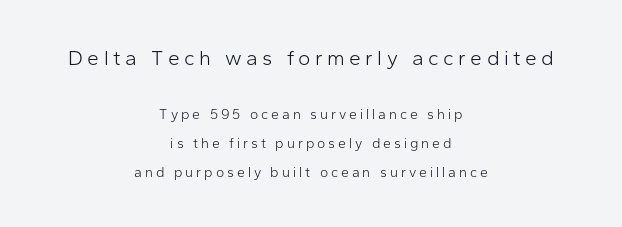
Q: Is the text bold? A: No.
Q: Is the text italic (slanted)? A: No, it is upright.
Q: Is the text underlined? A: No.
Q: How is the paragraph aligned? A: Centered.
Q: Is the spacing between letters normal or unusually wide? A: Unusually wide.
Q: Is the spacing between lines tight, normal or loose? A: Loose.
Q: Which block of text is set in a larger size, the first (top) or the second (bottom)? A: The first (top) one.
